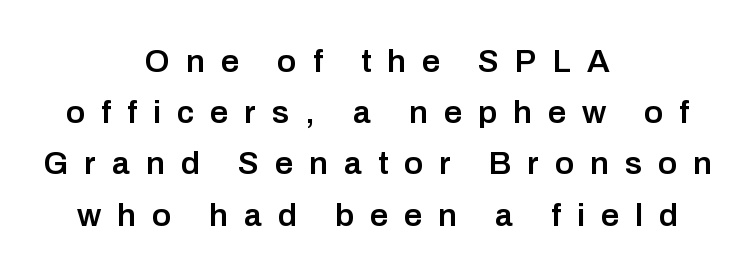
The image shows 32 px semibold sans-serif type, upright; set centered, normal line spacing (1.6x), unusually wide letter spacing (+0.5 em), not underlined; low stroke contrast and a medium x-height.
